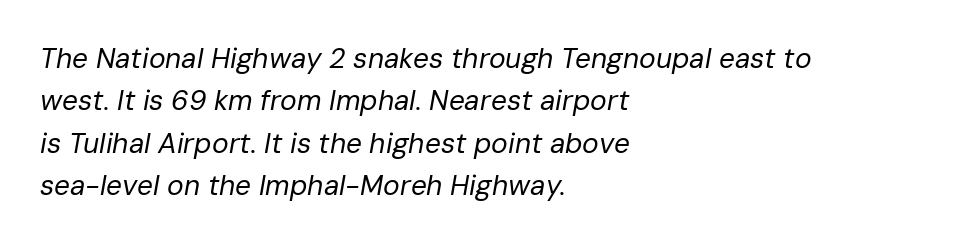
{"italic": "yes", "lean": "right", "slant_degrees": 10, "bold": "no", "weight": "regular", "width": "normal", "stroke_contrast": "low", "x_height": "medium", "monospaced": "no", "underline": "no", "align": "left", "line_spacing": "normal", "line_spacing_ratio": 1.51, "letter_spacing": "normal", "letter_spacing_em": 0.0, "glyph_px": 28}
